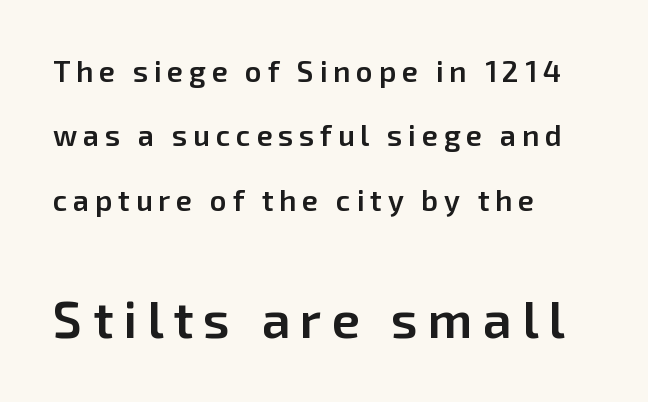
{"serif": "no", "italic": "no", "bold": "semi", "weight": "semibold", "width": "normal", "stroke_contrast": "low", "x_height": "medium", "monospaced": "no", "underline": "no", "align": "left", "line_spacing": "loose", "line_spacing_ratio": 2.22, "letter_spacing": "wide", "letter_spacing_em": 0.2, "larger_block": "second", "size_ratio": 1.76, "glyph_px": 51}
